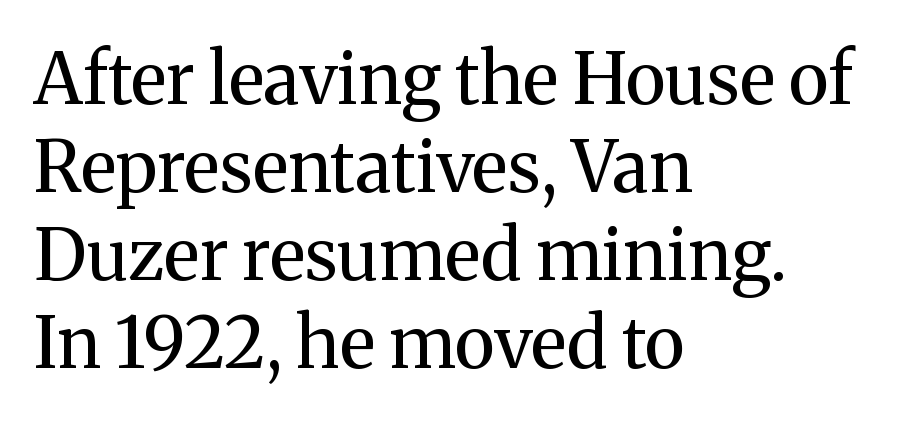
The image shows 71 px regular-weight serif type, upright; set left-aligned, line spacing 1.24x, normal letter spacing, not underlined; medium stroke contrast and a medium x-height.
